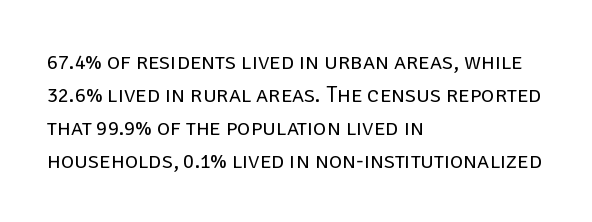
{"italic": "no", "bold": "no", "underline": "no", "align": "left", "line_spacing": "normal", "line_spacing_ratio": 1.43, "letter_spacing": "normal", "letter_spacing_em": 0.0, "glyph_px": 23}
